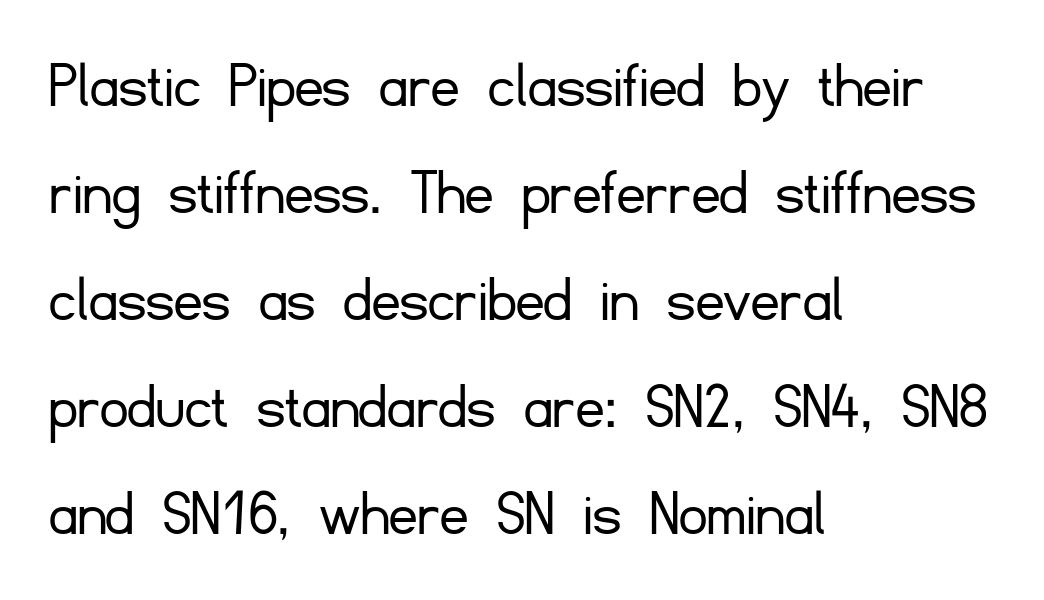
Q: Is the text bold? A: No.
Q: Is the text italic (slanted)? A: No, it is upright.
Q: Is the typeface a serif or a sans-serif typeface? A: Sans-serif.
Q: Is the text underlined? A: No.
Q: How is the paragraph aligned? A: Left-aligned.
Q: Is the spacing between letters normal or unusually wide? A: Normal.
Q: Is the spacing between lines tight, normal or loose? A: Normal.
Q: Width (condensed, normal, or wide)? A: Normal.
Q: Stroke contrast? A: Low.
Q: x-height? A: Small.
Q: Monospaced? A: No.
